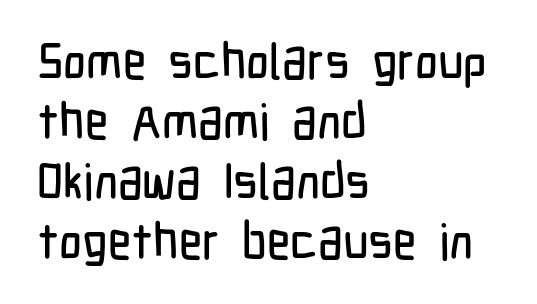
The image shows 50 px condensed sans-serif type, upright; set left-aligned, line spacing 1.2x, normal letter spacing, not underlined; low stroke contrast and a medium x-height.
